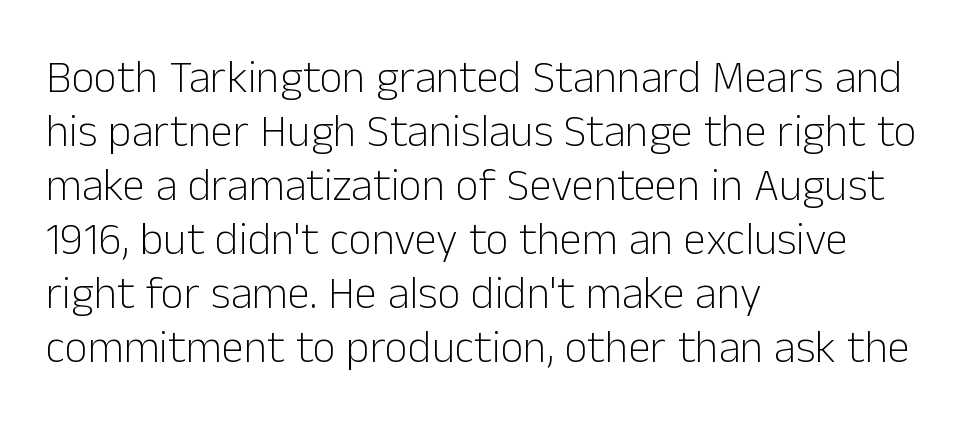
Q: Is the text bold? A: No.
Q: Is the text italic (slanted)? A: No, it is upright.
Q: Is the typeface a serif or a sans-serif typeface? A: Sans-serif.
Q: Is the text underlined? A: No.
Q: How is the paragraph aligned? A: Left-aligned.
Q: Is the spacing between letters normal or unusually wide? A: Normal.
Q: Width (condensed, normal, or wide)? A: Normal.
Q: Stroke contrast? A: Low.
Q: x-height? A: Medium.
Q: Monospaced? A: No.
